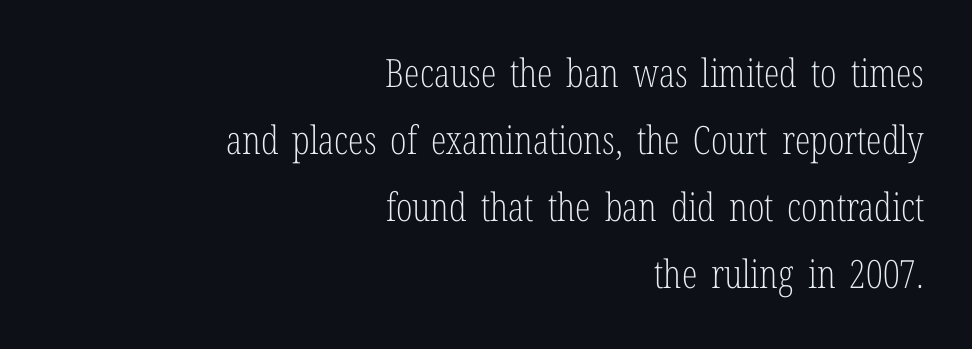
{"serif": "yes", "italic": "no", "bold": "no", "weight": "light", "width": "condensed", "stroke_contrast": "low", "x_height": "medium", "monospaced": "no", "underline": "no", "align": "right", "line_spacing_ratio": 1.72, "letter_spacing": "normal", "letter_spacing_em": 0.0, "glyph_px": 39}
